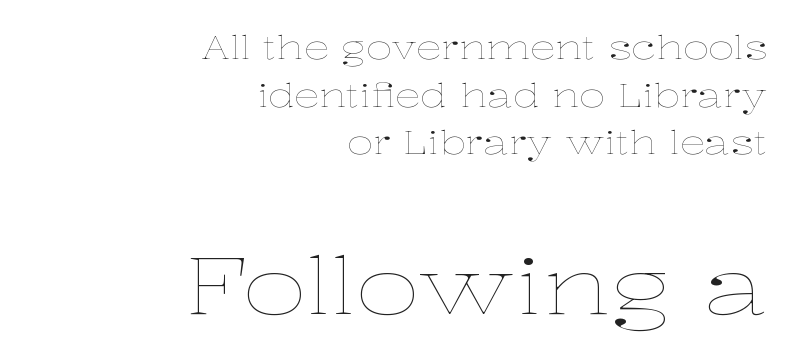
Q: Is the text bold? A: No.
Q: Is the text italic (slanted)? A: No, it is upright.
Q: Is the text underlined? A: No.
Q: How is the paragraph aligned? A: Right-aligned.
Q: Is the spacing between letters normal or unusually wide? A: Normal.
Q: Is the spacing between lines tight, normal or loose? A: Normal.
Q: Which block of text is set in a larger size, the first (top) or the second (bottom)? A: The second (bottom) one.
Q: Width (condensed, normal, or wide)? A: Wide.
Q: Stroke contrast? A: Low.
Q: x-height? A: Medium.
Q: Monospaced? A: No.
